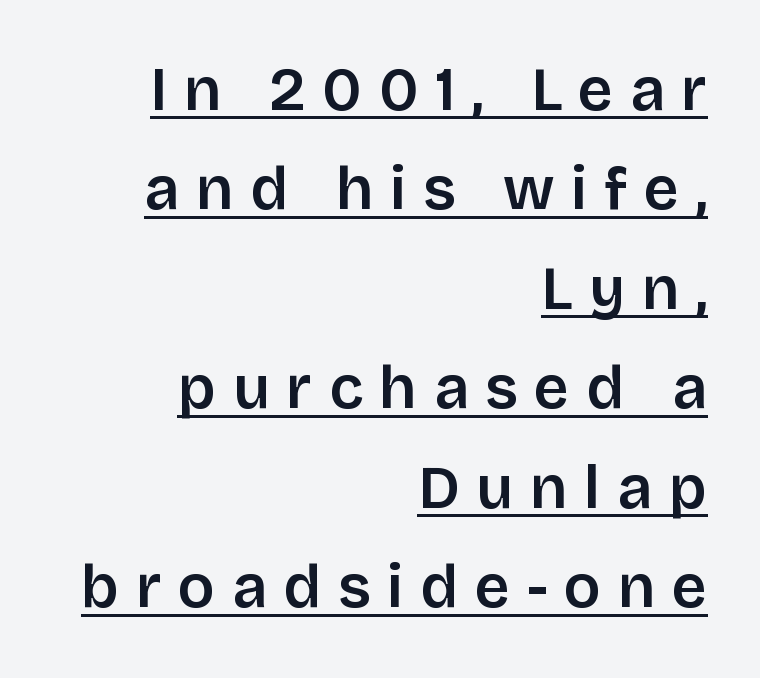
Q: Is the text bold? A: Semi-bold.
Q: Is the text italic (slanted)? A: No, it is upright.
Q: Is the typeface a serif or a sans-serif typeface? A: Sans-serif.
Q: Is the text underlined? A: Yes.
Q: How is the paragraph aligned? A: Right-aligned.
Q: Is the spacing between letters normal or unusually wide? A: Unusually wide.
Q: Is the spacing between lines tight, normal or loose? A: Normal.
Q: Width (condensed, normal, or wide)? A: Normal.
Q: Stroke contrast? A: Low.
Q: x-height? A: Large.
Q: Monospaced? A: No.
